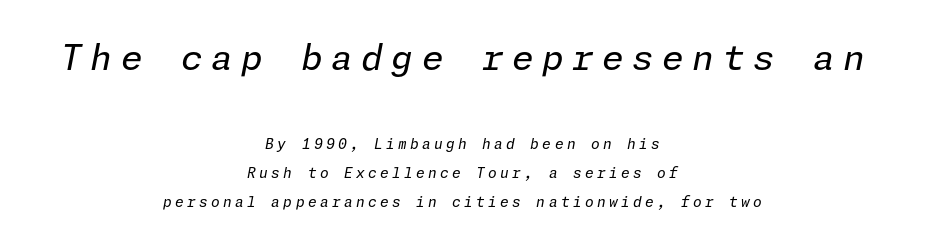
Weight class: somewhere from thin through regular. Leading: increased. Each row of text sits above clean, open space. In terms of posture, this sample is oblique. Loose tracking; the words dissolve into strings of separated letters.
